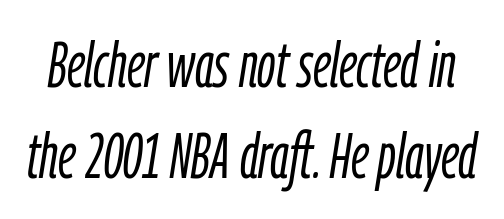
{"italic": "yes", "lean": "right", "slant_degrees": 9, "bold": "no", "weight": "light", "width": "condensed", "stroke_contrast": "low", "x_height": "medium", "monospaced": "no", "underline": "no", "line_spacing": "normal", "line_spacing_ratio": 1.44, "letter_spacing": "normal", "letter_spacing_em": 0.0, "glyph_px": 63}
